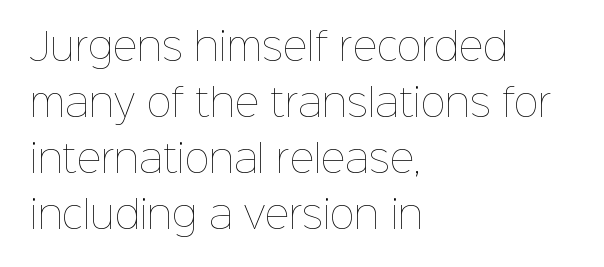
Underline: absent. Stroke thickness stays within the range of a standard reading face or lighter. One glance says typical: line gaps are just what's usual. Alignment: flush left. It's the straight-up-and-down kind of type.
